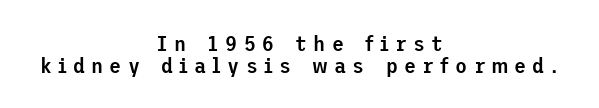
{"italic": "no", "bold": "semi", "underline": "no", "align": "center", "line_spacing": "tight", "line_spacing_ratio": 0.99, "letter_spacing": "wide", "letter_spacing_em": 0.28, "glyph_px": 22}
